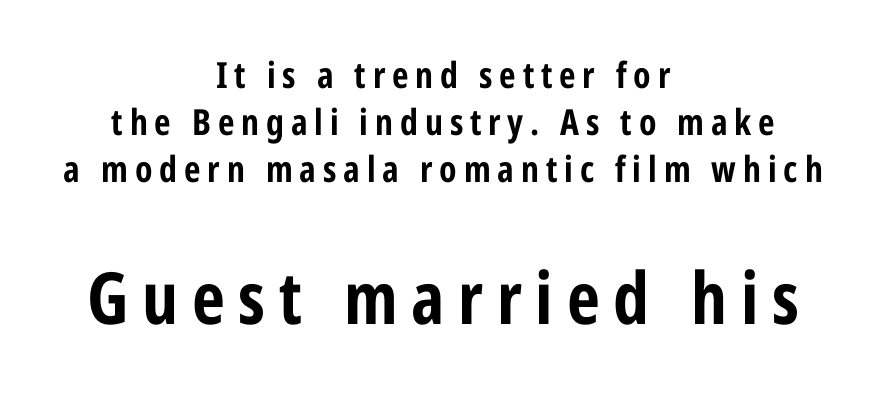
Caption: multi-line text, centered on the measure. You can tell it's not italic because the verticals are truly vertical. Descenders are the only things crossing below the line. The typeface chosen for these lines omits serifs. Strong, thick strokes mark this as bold type.
